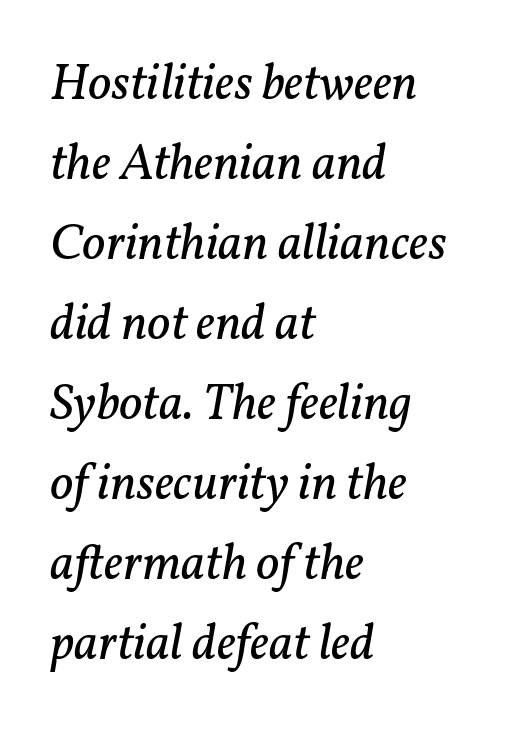
Q: Is the text bold? A: No.
Q: Is the text italic (slanted)? A: Yes, it leans right by about 11 degrees.
Q: Is the typeface a serif or a sans-serif typeface? A: Serif.
Q: Is the text underlined? A: No.
Q: How is the paragraph aligned? A: Left-aligned.
Q: Is the spacing between letters normal or unusually wide? A: Normal.
Q: Is the spacing between lines tight, normal or loose? A: Normal.
Q: Width (condensed, normal, or wide)? A: Normal.
Q: Stroke contrast? A: Low.
Q: x-height? A: Medium.
Q: Monospaced? A: No.
